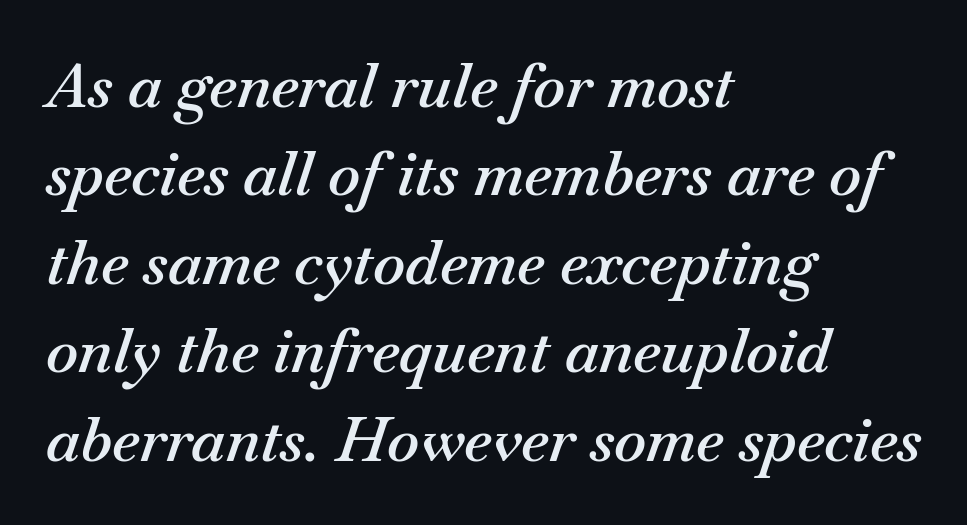
Leading matches the norm, producing a regular column. Is this a fixed-width face? No — the glyphs have proportional, varying widths. Honestly, the letter spacing is just normal — you wouldn't notice it. Lines of text with bare space underneath. The sample has been set in demibold, a notch under bold.
